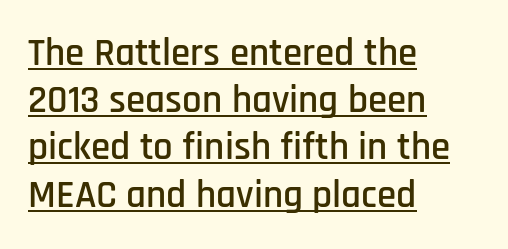
The image shows 39 px condensed sans-serif type, upright; set left-aligned, line spacing 1.21x, normal letter spacing, underlined; low stroke contrast and a large x-height.
